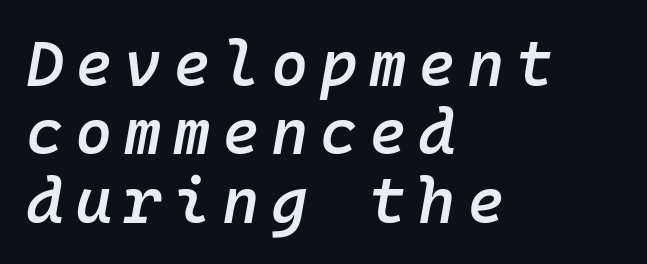
Each line starts at the same left margin while the right side varies. Designer's note — italics engaged. The string is rendered with underlining switched off. The passage shown is typed in a monospace face where columns stay perfectly aligned. The line-height multiplier appears low, near solid setting. Does the weight exceed regular? Yes, but only to semibold.
